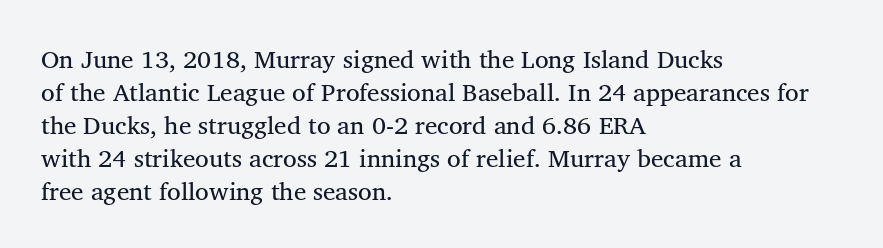
The image shows 25 px text type, upright; set left-aligned, normal line spacing (1.32x), normal letter spacing, not underlined.
